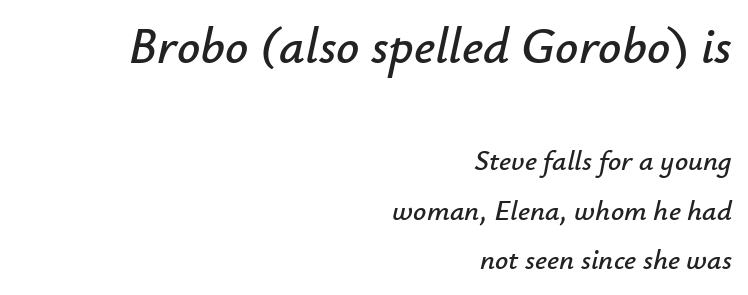
Q: Is the text italic (slanted)? A: Yes, it leans right by about 12 degrees.
Q: Is the text underlined? A: No.
Q: How is the paragraph aligned? A: Right-aligned.
Q: Is the spacing between letters normal or unusually wide? A: Normal.
Q: Is the spacing between lines tight, normal or loose? A: Normal.
Q: Which block of text is set in a larger size, the first (top) or the second (bottom)? A: The first (top) one.
Q: Width (condensed, normal, or wide)? A: Normal.
Q: Stroke contrast? A: Low.
Q: x-height? A: Small.
Q: Monospaced? A: No.
